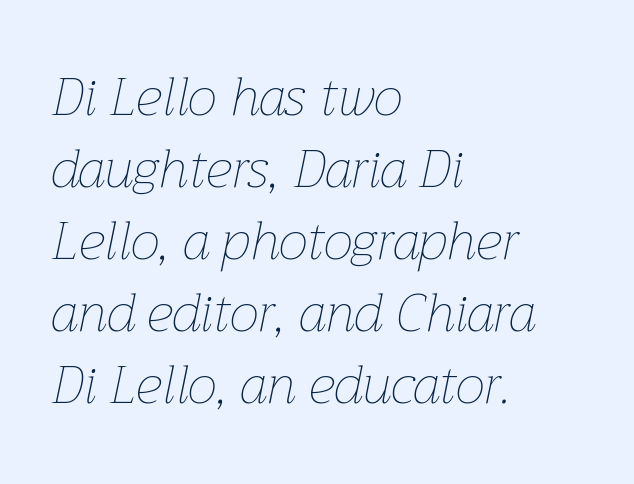
The image shows 53 px thin type, italic (leaning right); set left-aligned, normal line spacing (1.36x), normal letter spacing, not underlined; low stroke contrast and a medium x-height.
